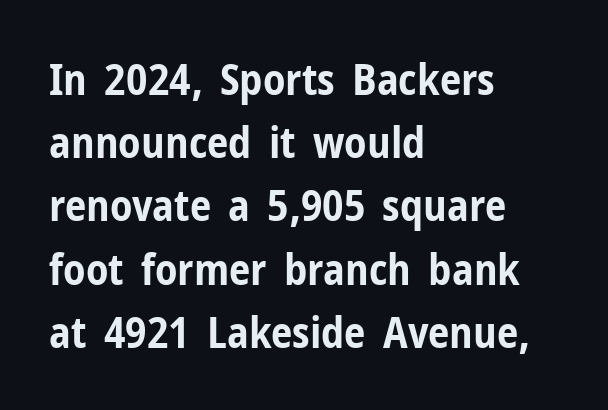
{"serif": "no", "italic": "no", "bold": "yes", "weight": "bold", "width": "condensed", "stroke_contrast": "low", "x_height": "medium", "monospaced": "no", "underline": "no", "align": "left", "line_spacing": "normal", "line_spacing_ratio": 1.47, "letter_spacing": "normal", "letter_spacing_em": 0.0, "glyph_px": 43}
